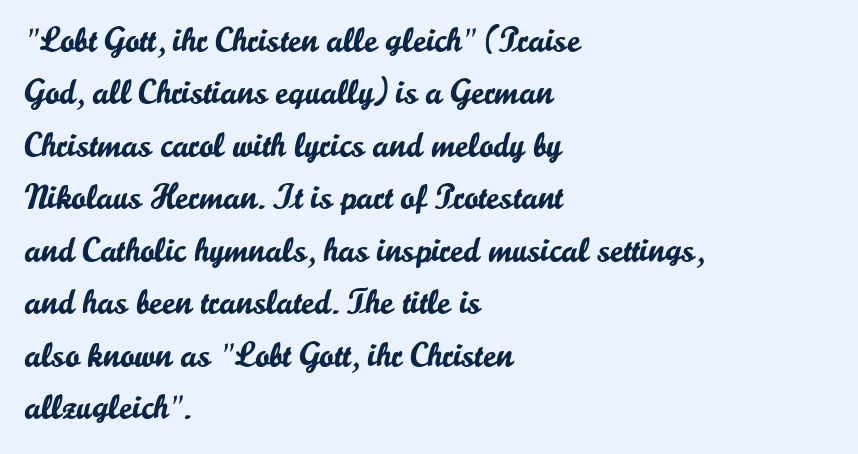
The image shows 35 px sans-serif type; set left-aligned, normal line spacing (1.5x), normal letter spacing, not underlined; low stroke contrast and a small x-height.
